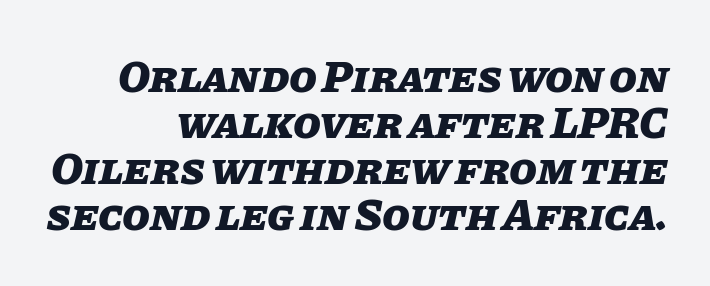
Short and long lines alike share a common ending point at right. A typesetter would call this proportional, since set widths differ per character. These words are printed bold, with thick strokes throughout. Unmarked baselines from the first word to the last. How would I describe the line gaps? Narrow and economical.
